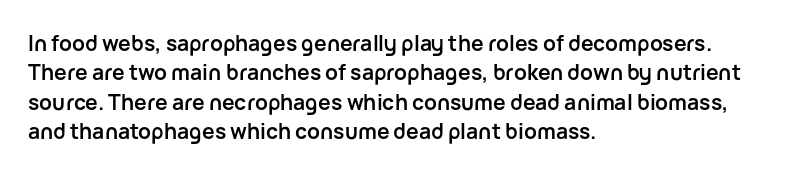
Q: Is the text bold? A: Yes.
Q: Is the text italic (slanted)? A: No, it is upright.
Q: Is the text underlined? A: No.
Q: How is the paragraph aligned? A: Left-aligned.
Q: Is the spacing between letters normal or unusually wide? A: Normal.
Q: Is the spacing between lines tight, normal or loose? A: Normal.
